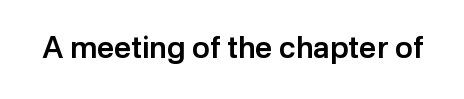
Q: Is the text bold? A: Semi-bold.
Q: Is the text italic (slanted)? A: No, it is upright.
Q: Is the typeface a serif or a sans-serif typeface? A: Sans-serif.
Q: Is the text underlined? A: No.
Q: Is the spacing between letters normal or unusually wide? A: Normal.
Q: Width (condensed, normal, or wide)? A: Normal.
Q: Stroke contrast? A: Low.
Q: x-height? A: Medium.
Q: Monospaced? A: No.
